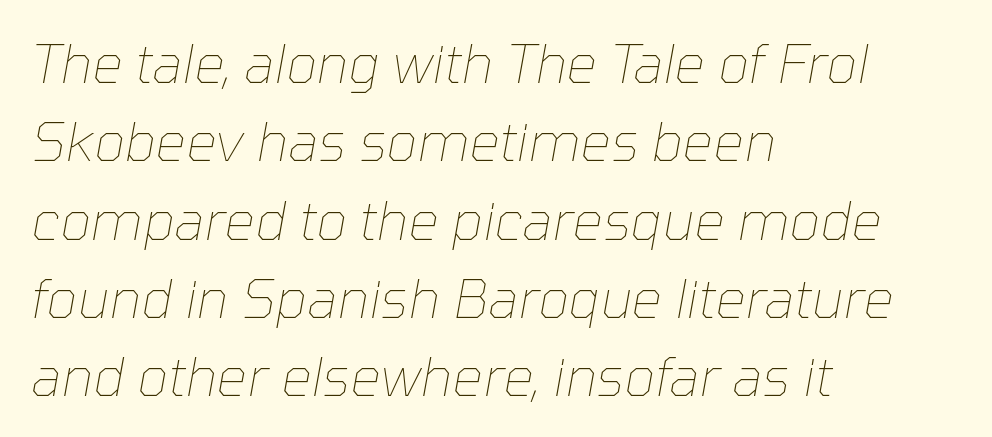
The image shows 54 px thin type, italic (leaning right); set left-aligned, normal line spacing (1.45x), normal letter spacing, not underlined; low stroke contrast and a medium x-height.
